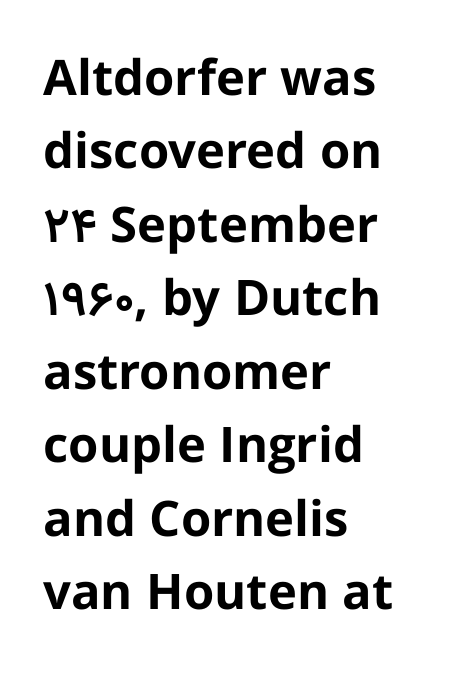
Q: Is the text bold? A: Yes.
Q: Is the text italic (slanted)? A: No, it is upright.
Q: Is the typeface a serif or a sans-serif typeface? A: Sans-serif.
Q: Is the text underlined? A: No.
Q: How is the paragraph aligned? A: Left-aligned.
Q: Is the spacing between letters normal or unusually wide? A: Normal.
Q: Is the spacing between lines tight, normal or loose? A: Normal.
Q: Width (condensed, normal, or wide)? A: Normal.
Q: Stroke contrast? A: Low.
Q: x-height? A: Medium.
Q: Monospaced? A: No.
